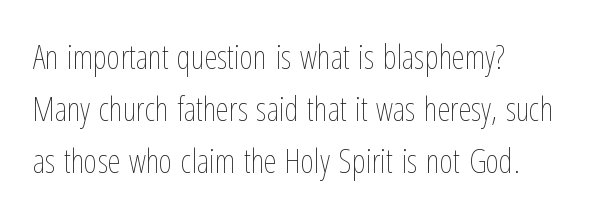
{"italic": "no", "bold": "no", "weight": "thin", "width": "condensed", "stroke_contrast": "low", "x_height": "medium", "monospaced": "no", "underline": "no", "align": "left", "line_spacing": "normal", "line_spacing_ratio": 1.57, "letter_spacing": "normal", "letter_spacing_em": 0.0, "glyph_px": 33}
